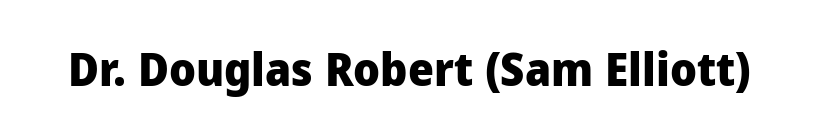
The image shows 46 px heavy sans-serif type, upright; set normal letter spacing, not underlined; low stroke contrast and a medium x-height.
